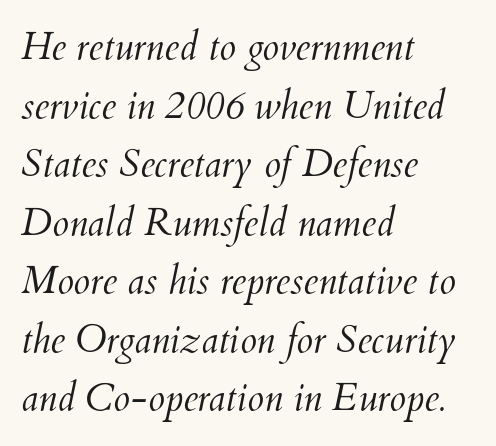
The image shows 38 px light type, italic (leaning right); set left-aligned, normal line spacing (1.54x), normal letter spacing, not underlined; medium stroke contrast and a small x-height.
